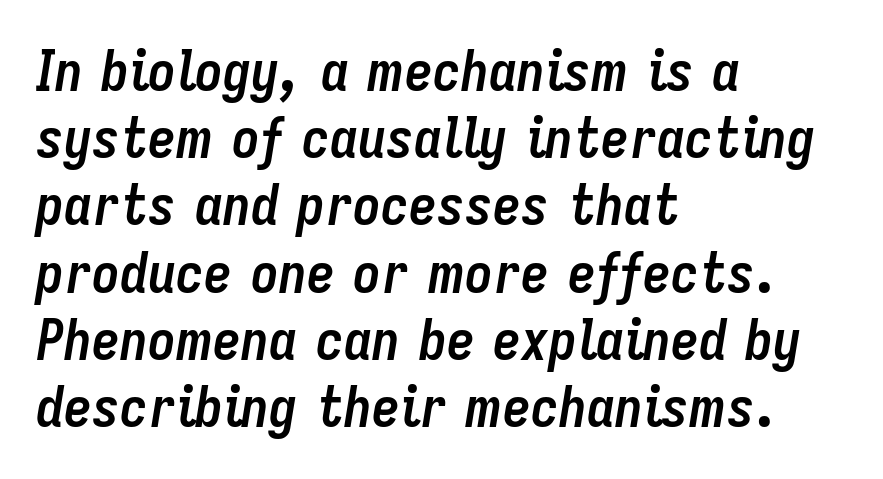
The image shows 56 px semibold, condensed type, italic (leaning right); set left-aligned, line spacing 1.2x, normal letter spacing, not underlined; low stroke contrast and a medium x-height.
